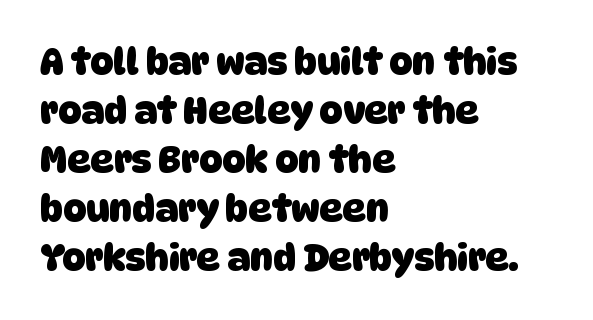
{"serif": "no", "bold": "yes", "weight": "heavy", "width": "normal", "stroke_contrast": "low", "x_height": "large", "monospaced": "no", "underline": "no", "align": "left", "line_spacing": "normal", "line_spacing_ratio": 1.36, "letter_spacing": "normal", "letter_spacing_em": 0.0, "glyph_px": 36}
